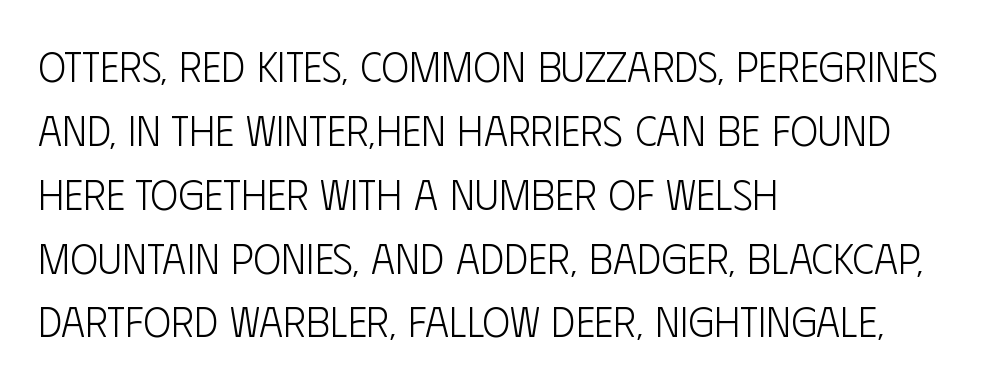
Normally led — the rows are evenly, conventionally spaced. The string is rendered with underlining switched off. Is the type heavy? It reads as light-to-regular instead. Serifs: no, the terminals of the letterforms are clean. Note the varied advance widths — an 'i' is clearly narrower than an 'm'. The axis of the letterforms is exactly vertical.
